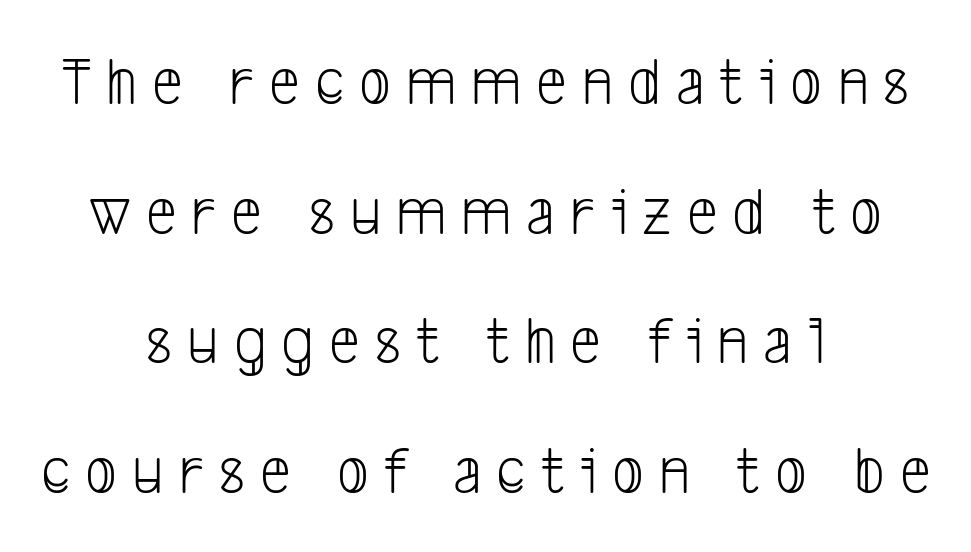
Q: Is the text bold? A: No.
Q: Is the typeface a serif or a sans-serif typeface? A: Sans-serif.
Q: Is the text underlined? A: No.
Q: How is the paragraph aligned? A: Centered.
Q: Is the spacing between letters normal or unusually wide? A: Unusually wide.
Q: Width (condensed, normal, or wide)? A: Condensed.
Q: Stroke contrast? A: Low.
Q: x-height? A: Medium.
Q: Monospaced? A: No.
